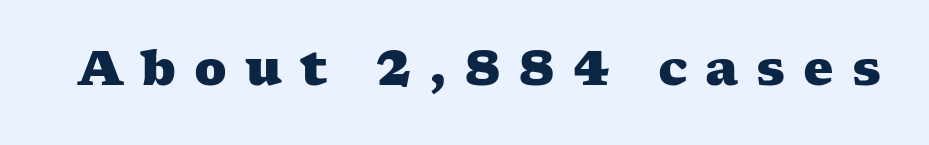
{"serif": "yes", "bold": "yes", "weight": "heavy", "width": "wide", "stroke_contrast": "medium", "x_height": "medium", "monospaced": "no", "underline": "no", "letter_spacing": "wide", "letter_spacing_em": 0.37, "glyph_px": 48}
